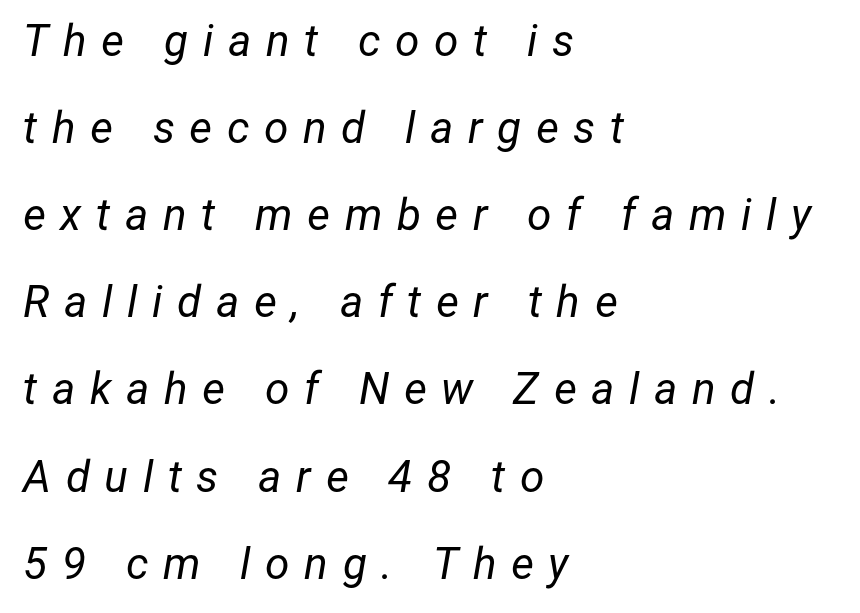
The image shows 44 px regular-weight type, italic (leaning right); set left-aligned, loose line spacing (1.98x), unusually wide letter spacing (+0.33 em), not underlined; low stroke contrast and a medium x-height.
